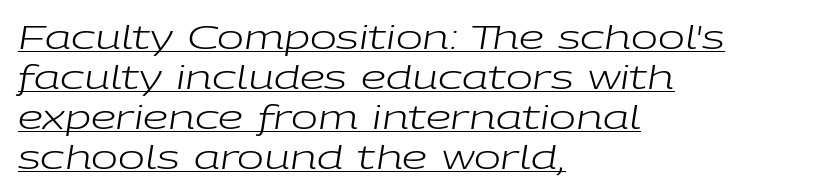
Q: Is the text bold? A: No.
Q: Is the text italic (slanted)? A: Yes, it leans right by about 9 degrees.
Q: Is the text underlined? A: Yes.
Q: How is the paragraph aligned? A: Left-aligned.
Q: Is the spacing between letters normal or unusually wide? A: Normal.
Q: Is the spacing between lines tight, normal or loose? A: Normal.
Q: Width (condensed, normal, or wide)? A: Wide.
Q: Stroke contrast? A: Low.
Q: x-height? A: Medium.
Q: Monospaced? A: No.
